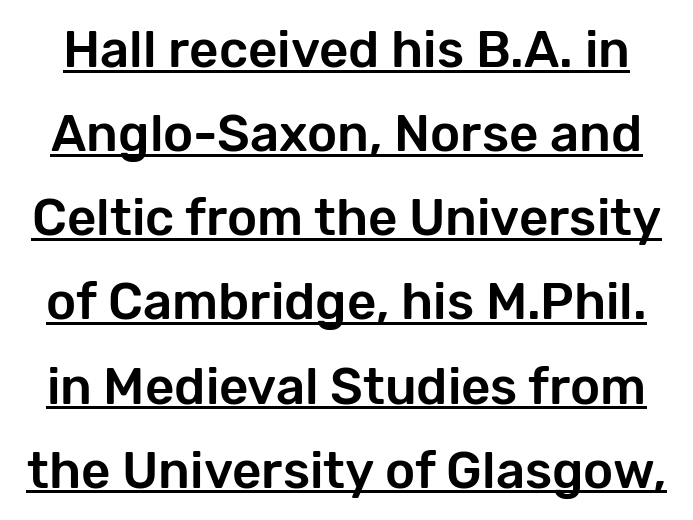
Q: Is the text italic (slanted)? A: No, it is upright.
Q: Is the typeface a serif or a sans-serif typeface? A: Sans-serif.
Q: Is the text underlined? A: Yes.
Q: Is the spacing between letters normal or unusually wide? A: Normal.
Q: Is the spacing between lines tight, normal or loose? A: Normal.
Q: Width (condensed, normal, or wide)? A: Normal.
Q: Stroke contrast? A: Low.
Q: x-height? A: Medium.
Q: Monospaced? A: No.
